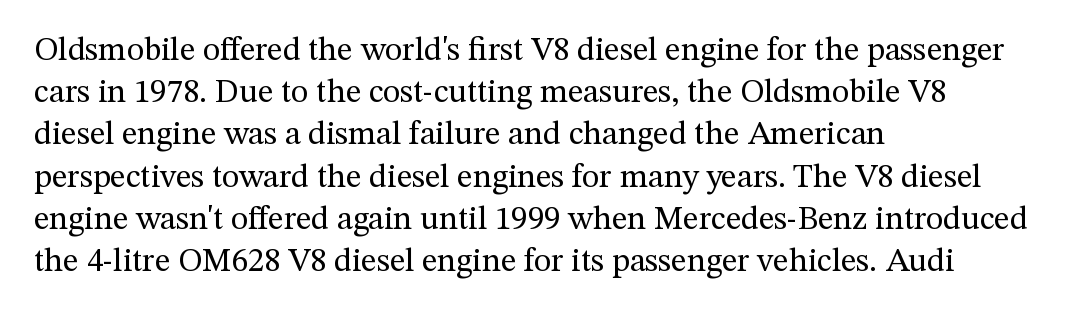
Q: Is the text bold? A: No.
Q: Is the text italic (slanted)? A: No, it is upright.
Q: Is the typeface a serif or a sans-serif typeface? A: Serif.
Q: Is the text underlined? A: No.
Q: How is the paragraph aligned? A: Left-aligned.
Q: Is the spacing between letters normal or unusually wide? A: Normal.
Q: Is the spacing between lines tight, normal or loose? A: Normal.
Q: Width (condensed, normal, or wide)? A: Normal.
Q: Stroke contrast? A: Medium.
Q: x-height? A: Medium.
Q: Monospaced? A: No.
